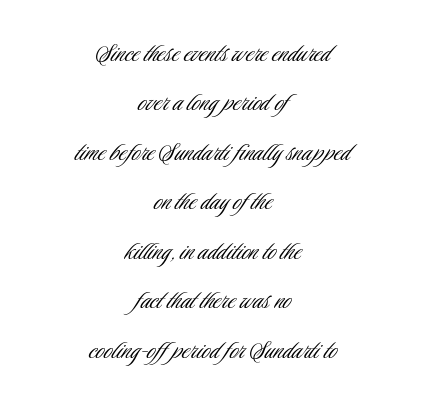
Check where the strokes stop: nothing finishes them off — pure sans. The passage shown stacks its lines at a standard gap. No heavy texture on the line: the type isn't bold. The typesetter chose a symmetrical, centered arrangement here. The specimen omits any rule beneath the text block's lines.
